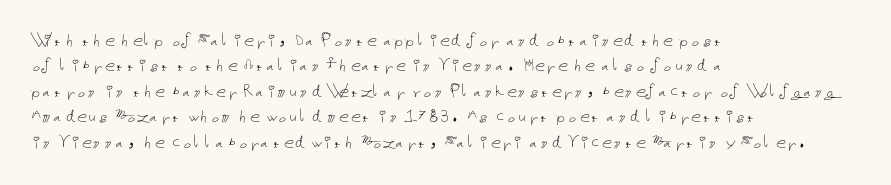
Q: Is the text bold? A: No.
Q: Is the text italic (slanted)? A: No, it is upright.
Q: Is the text underlined? A: No.
Q: How is the paragraph aligned? A: Left-aligned.
Q: Is the spacing between letters normal or unusually wide? A: Normal.
Q: Is the spacing between lines tight, normal or loose? A: Normal.
